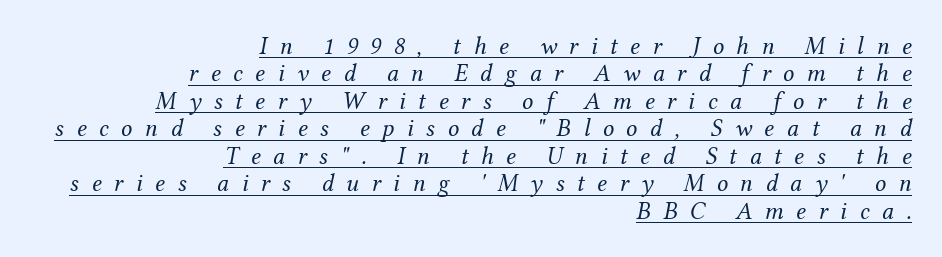
{"italic": "yes", "lean": "right", "slant_degrees": 12, "bold": "no", "underline": "yes", "align": "right", "line_spacing": "tight", "line_spacing_ratio": 1.1, "letter_spacing": "wide", "letter_spacing_em": 0.5, "glyph_px": 25}
